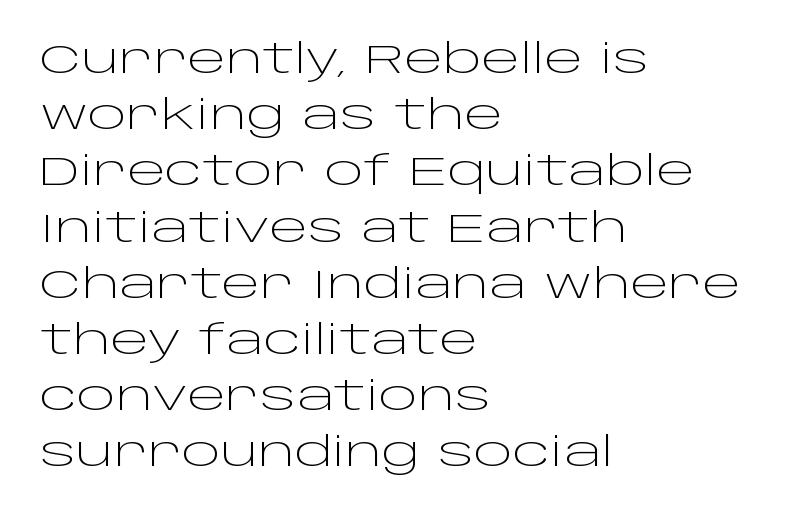
{"serif": "no", "italic": "no", "bold": "no", "weight": "light", "width": "wide", "stroke_contrast": "low", "x_height": "large", "monospaced": "no", "underline": "no", "align": "left", "line_spacing": "normal", "line_spacing_ratio": 1.37, "letter_spacing": "normal", "letter_spacing_em": 0.0, "glyph_px": 41}
